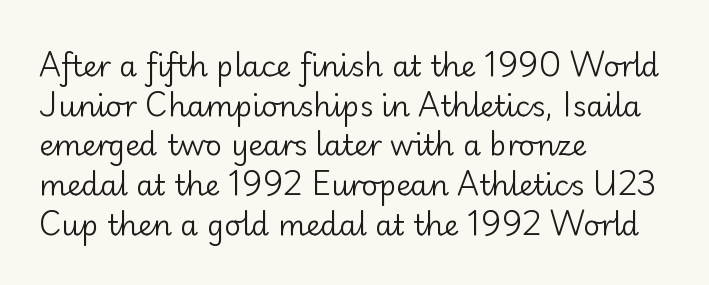
The image shows 29 px regular-weight sans-serif type, upright; set left-aligned, normal line spacing (1.37x), normal letter spacing, not underlined; low stroke contrast and a small x-height.
